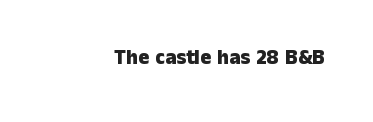
The image shows 21 px bold type, upright; set normal letter spacing, not underlined.
